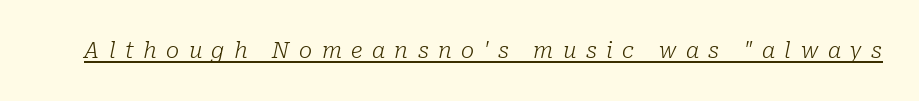
Q: Is the text bold? A: No.
Q: Is the text italic (slanted)? A: Yes, it leans right by about 10 degrees.
Q: Is the text underlined? A: Yes.
Q: Is the spacing between letters normal or unusually wide? A: Unusually wide.
